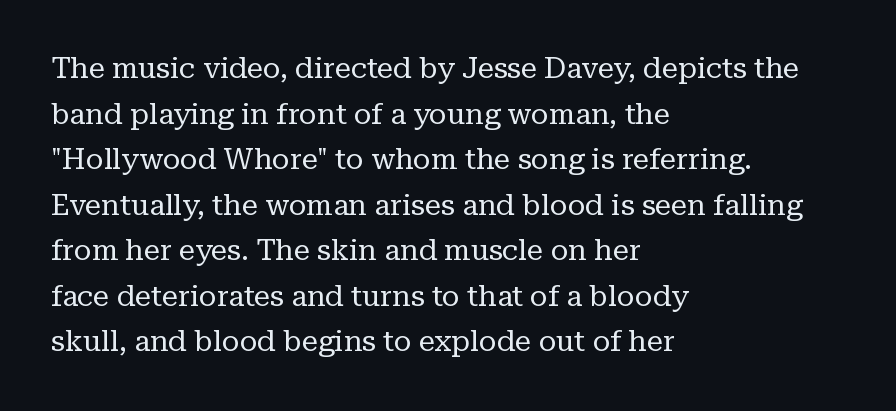
Each stroke keeps to a modest, everyday thickness or less. Proportional: the letters do not fall into vertical columns. Designer's note — italics off, roman on. Line starts are locked; line ends wander. A typesetter would label this face a serif.
